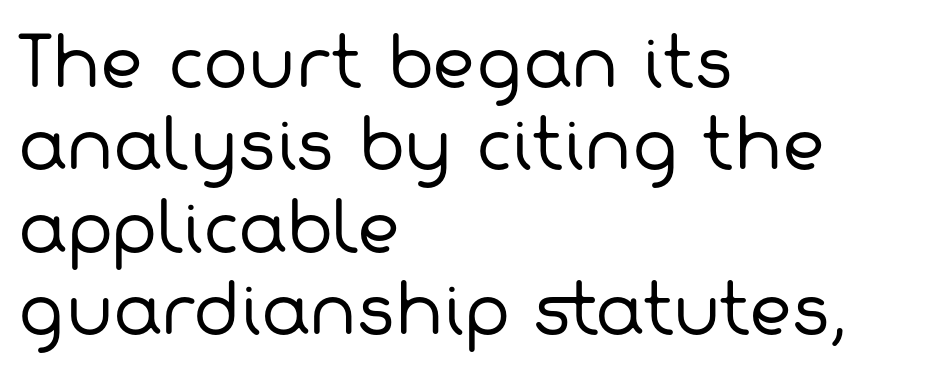
Q: Is the text bold? A: No.
Q: Is the typeface a serif or a sans-serif typeface? A: Sans-serif.
Q: Is the text underlined? A: No.
Q: How is the paragraph aligned? A: Left-aligned.
Q: Is the spacing between letters normal or unusually wide? A: Normal.
Q: Width (condensed, normal, or wide)? A: Normal.
Q: Stroke contrast? A: Low.
Q: x-height? A: Medium.
Q: Monospaced? A: No.
